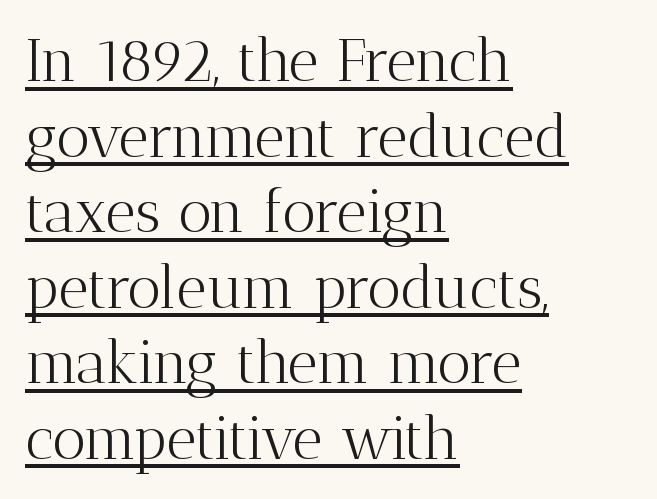
The rendering keeps characters at their native spacing. These lines were composed using upright roman letters. Evenly set lines give the paragraph a standard silhouette. This rendering uses left alignment, leaving the right contour irregular. Typographically, this falls in the serif category.
